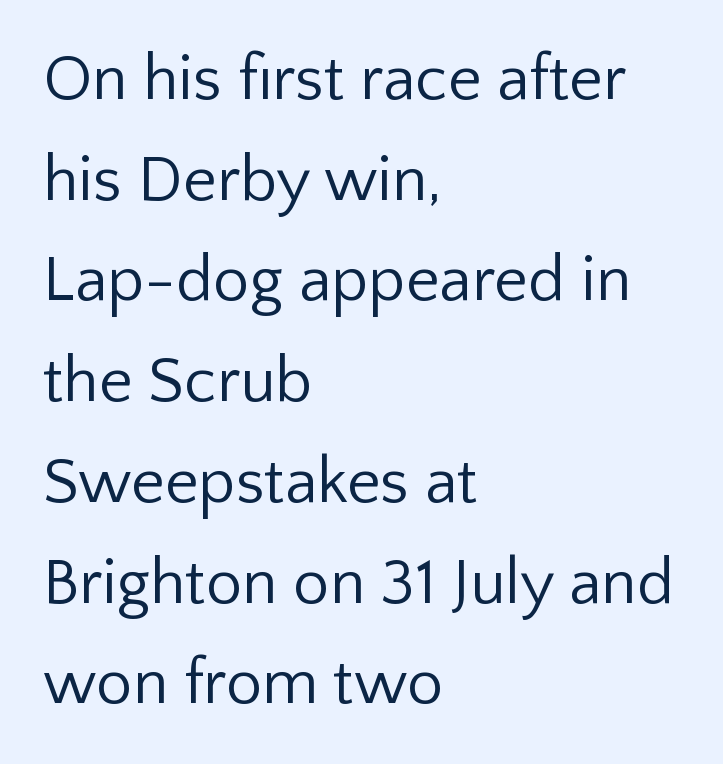
{"serif": "no", "italic": "no", "bold": "no", "weight": "regular", "width": "normal", "stroke_contrast": "low", "x_height": "medium", "monospaced": "no", "underline": "no", "align": "left", "line_spacing": "normal", "line_spacing_ratio": 1.55, "letter_spacing": "normal", "letter_spacing_em": 0.0, "glyph_px": 65}
